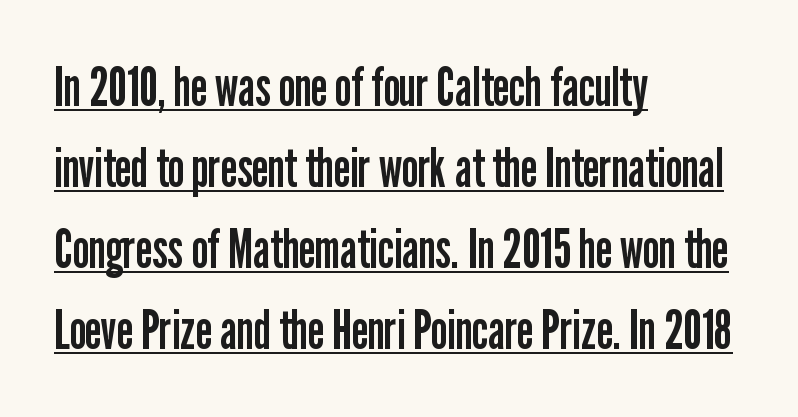
{"serif": "no", "italic": "no", "bold": "no", "weight": "regular", "width": "condensed", "stroke_contrast": "low", "x_height": "medium", "monospaced": "no", "underline": "yes", "align": "left", "line_spacing": "normal", "line_spacing_ratio": 1.53, "letter_spacing": "normal", "letter_spacing_em": 0.0, "glyph_px": 53}
